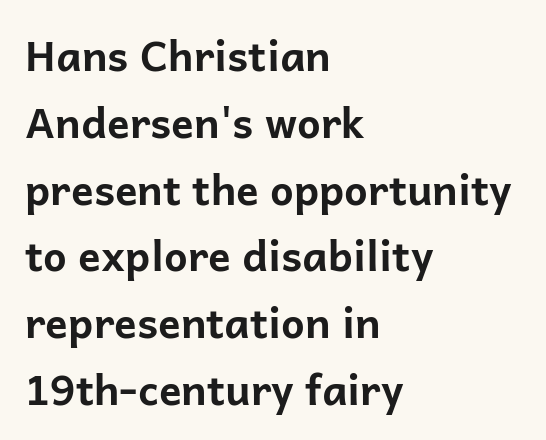
The image shows 42 px bold sans-serif type, upright; set left-aligned, normal line spacing (1.59x), normal letter spacing, not underlined; low stroke contrast and a medium x-height.
